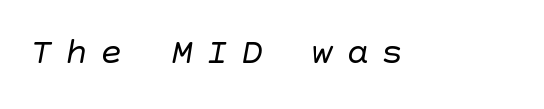
{"serif": "no", "bold": "no", "weight": "regular", "width": "normal", "stroke_contrast": "low", "x_height": "large", "underline": "no", "letter_spacing": "wide", "letter_spacing_em": 0.35, "glyph_px": 37}
